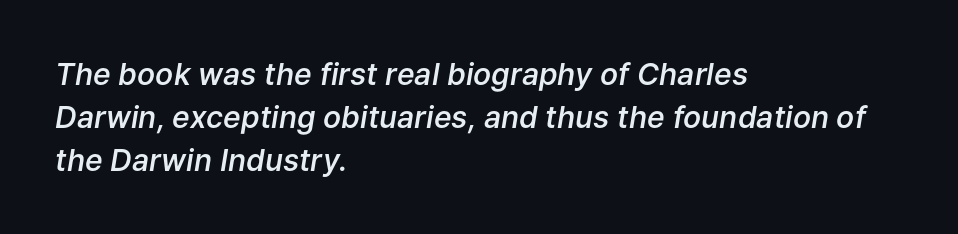
{"italic": "yes", "lean": "right", "slant_degrees": 9, "bold": "semi", "weight": "semibold", "width": "normal", "stroke_contrast": "low", "x_height": "medium", "monospaced": "no", "underline": "no", "align": "left", "line_spacing": "normal", "line_spacing_ratio": 1.43, "letter_spacing": "normal", "letter_spacing_em": 0.0, "glyph_px": 30}
